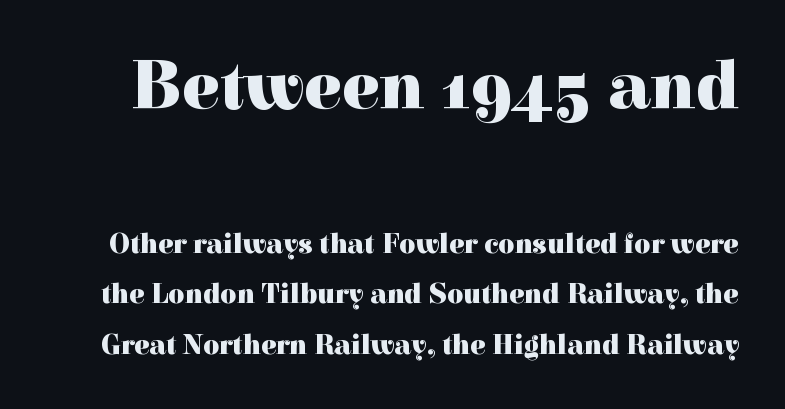
Every letter is thick-stroked: bold, no question. I'd call this a serif setting — the letters wear small feet. Descenders hang freely into open space. This is roman type, the default non-slanted kind. The first block has been scaled up relative to the second.
